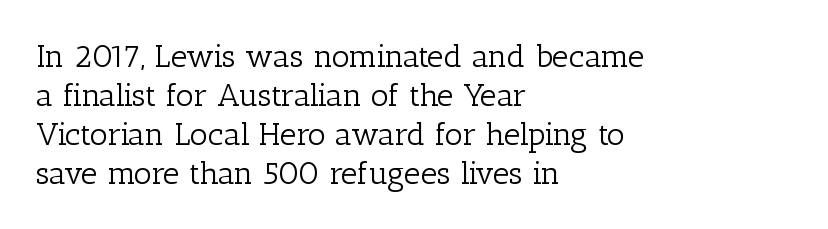
{"serif": "yes", "italic": "no", "bold": "no", "weight": "light", "width": "normal", "stroke_contrast": "low", "x_height": "medium", "monospaced": "no", "underline": "no", "align": "left", "line_spacing_ratio": 1.22, "letter_spacing": "normal", "letter_spacing_em": 0.0, "glyph_px": 32}
